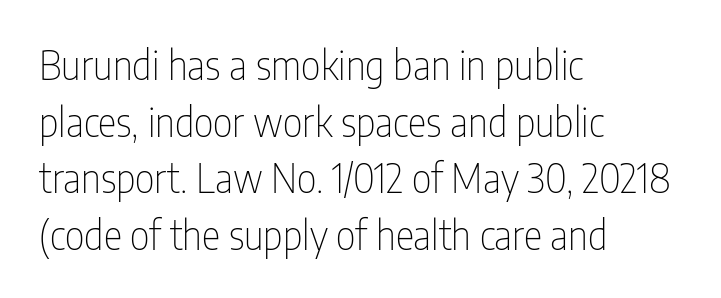
Q: Is the text bold? A: No.
Q: Is the text italic (slanted)? A: No, it is upright.
Q: Is the typeface a serif or a sans-serif typeface? A: Sans-serif.
Q: Is the text underlined? A: No.
Q: How is the paragraph aligned? A: Left-aligned.
Q: Is the spacing between letters normal or unusually wide? A: Normal.
Q: Is the spacing between lines tight, normal or loose? A: Normal.
Q: Width (condensed, normal, or wide)? A: Condensed.
Q: Stroke contrast? A: Low.
Q: x-height? A: Medium.
Q: Monospaced? A: No.
